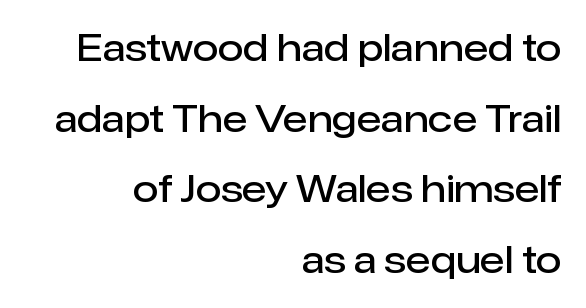
Q: Is the text bold? A: Semi-bold.
Q: Is the text italic (slanted)? A: No, it is upright.
Q: Is the typeface a serif or a sans-serif typeface? A: Sans-serif.
Q: Is the text underlined? A: No.
Q: How is the paragraph aligned? A: Right-aligned.
Q: Is the spacing between letters normal or unusually wide? A: Normal.
Q: Is the spacing between lines tight, normal or loose? A: Loose.
Q: Width (condensed, normal, or wide)? A: Normal.
Q: Stroke contrast? A: Low.
Q: x-height? A: Medium.
Q: Monospaced? A: No.
